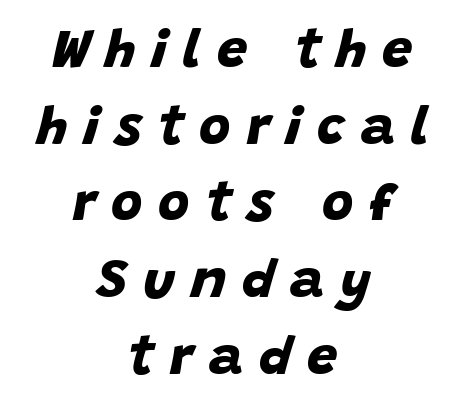
The image shows 54 px bold sans-serif type; set centered, normal line spacing (1.42x), unusually wide letter spacing (+0.29 em), not underlined; low stroke contrast and a large x-height.
